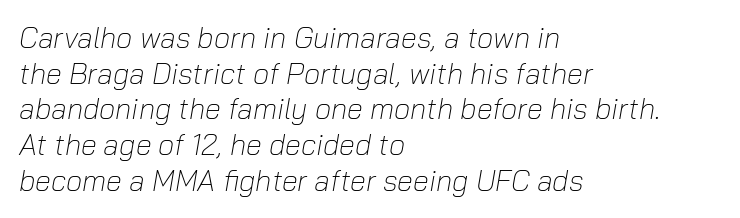
The image shows 29 px light type, italic (leaning right); set left-aligned, line spacing 1.23x, normal letter spacing, not underlined; low stroke contrast and a medium x-height.
